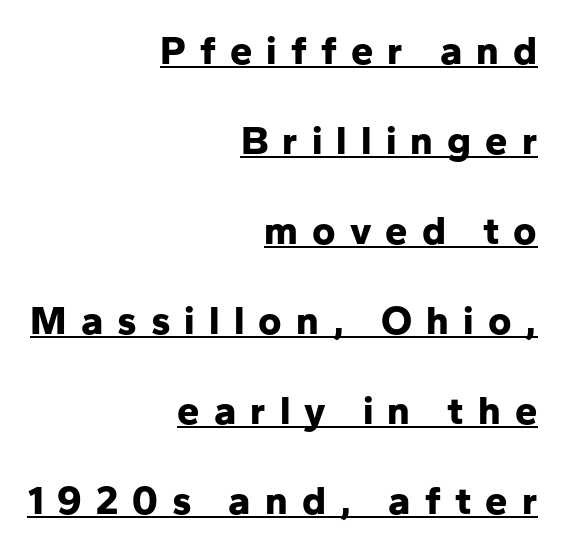
Q: Is the text bold? A: Yes.
Q: Is the text italic (slanted)? A: No, it is upright.
Q: Is the typeface a serif or a sans-serif typeface? A: Sans-serif.
Q: Is the text underlined? A: Yes.
Q: How is the paragraph aligned? A: Right-aligned.
Q: Is the spacing between letters normal or unusually wide? A: Unusually wide.
Q: Is the spacing between lines tight, normal or loose? A: Loose.
Q: Width (condensed, normal, or wide)? A: Normal.
Q: Stroke contrast? A: Low.
Q: x-height? A: Medium.
Q: Monospaced? A: No.
